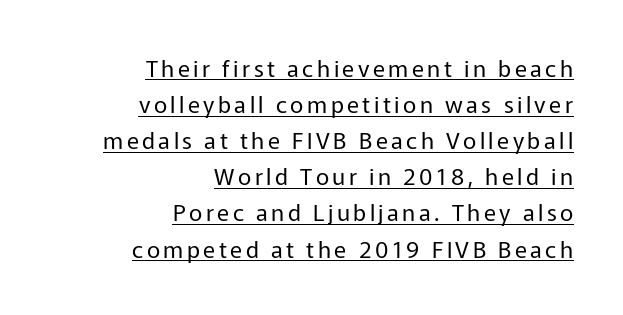
The image shows 23 px text type, upright; set right-aligned, normal line spacing (1.57x), underlined.
